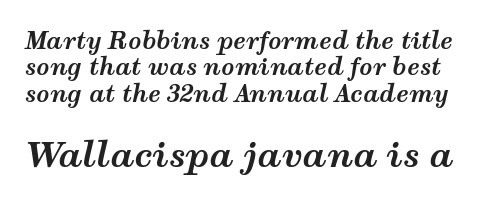
Italic? Definitely — the glyphs are oblique. The letters in the lower block stand taller than those in the block above. Varying glyph widths throughout — classic text-font behaviour. In terms of weight, the rendering is a true, heavy bold.
